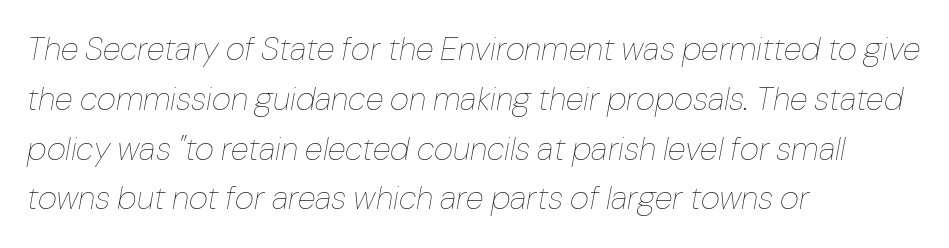
Q: Is the text bold? A: No.
Q: Is the text italic (slanted)? A: Yes, it leans right by about 10 degrees.
Q: Is the text underlined? A: No.
Q: How is the paragraph aligned? A: Left-aligned.
Q: Is the spacing between letters normal or unusually wide? A: Normal.
Q: Is the spacing between lines tight, normal or loose? A: Normal.
Q: Width (condensed, normal, or wide)? A: Normal.
Q: Stroke contrast? A: Low.
Q: x-height? A: Medium.
Q: Monospaced? A: No.
